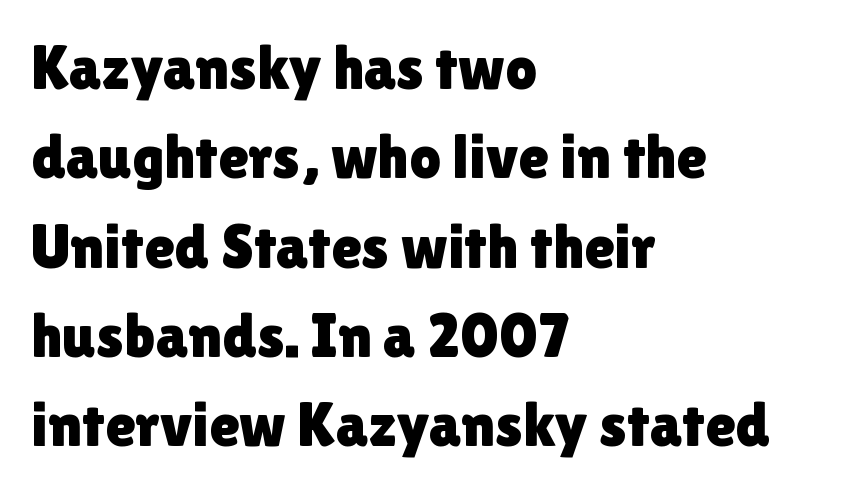
The image shows 62 px sans-serif type, upright; set left-aligned, normal line spacing (1.44x), normal letter spacing, not underlined; a medium x-height.
